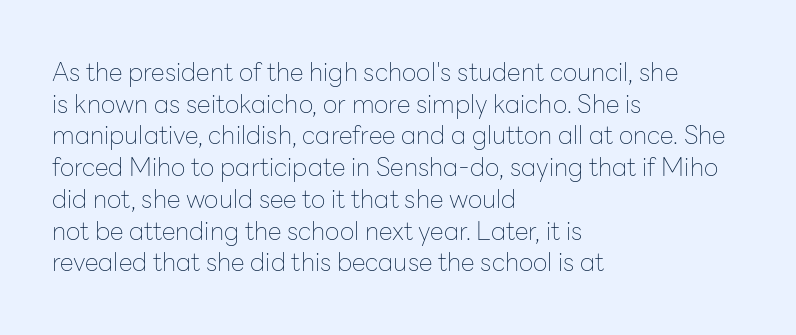
The image shows 25 px text type, upright; set left-aligned, normal line spacing (1.27x), normal letter spacing, not underlined.
